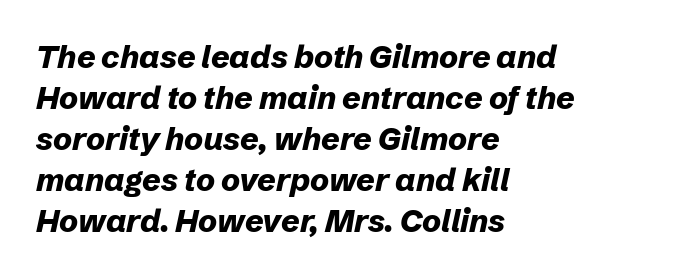
{"italic": "yes", "lean": "right", "slant_degrees": 12, "bold": "yes", "weight": "bold", "width": "normal", "stroke_contrast": "low", "x_height": "medium", "monospaced": "no", "underline": "no", "align": "left", "line_spacing": "normal", "line_spacing_ratio": 1.28, "letter_spacing": "normal", "letter_spacing_em": 0.0, "glyph_px": 32}
